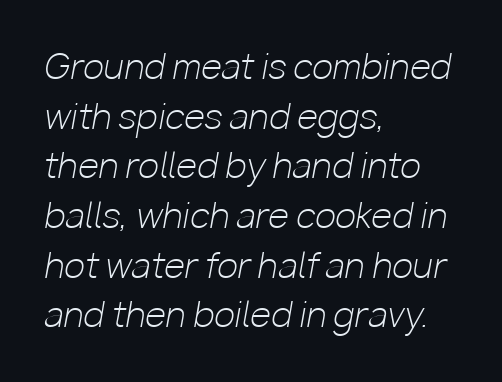
Unbolded letterforms with no extra heft. Descenders are the only things crossing below the line. The letters are slanted; this is an italic face. A normal amount of white space separates one row of letters from the next. The rendering uses natural spacing where letterforms have individual widths.
